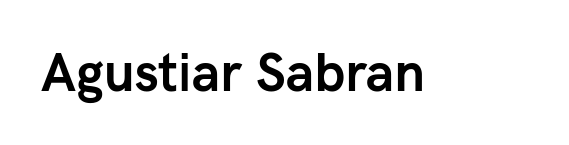
Q: Is the text bold? A: Yes.
Q: Is the text italic (slanted)? A: No, it is upright.
Q: Is the typeface a serif or a sans-serif typeface? A: Sans-serif.
Q: Is the text underlined? A: No.
Q: Is the spacing between letters normal or unusually wide? A: Normal.
Q: Width (condensed, normal, or wide)? A: Normal.
Q: Stroke contrast? A: Low.
Q: x-height? A: Medium.
Q: Monospaced? A: No.
